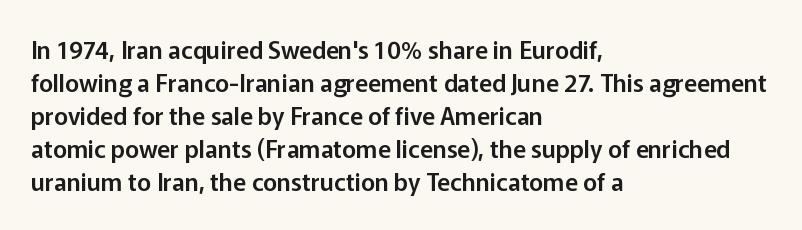
{"italic": "no", "underline": "no", "align": "left", "line_spacing": "normal", "line_spacing_ratio": 1.38, "letter_spacing": "normal", "letter_spacing_em": 0.0, "glyph_px": 24}
